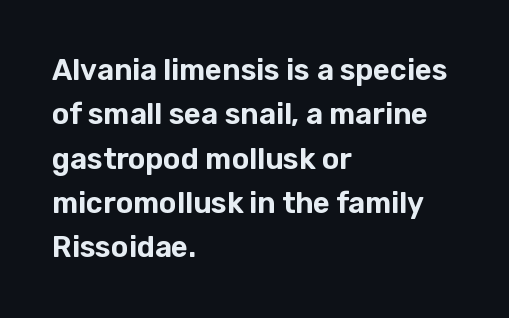
{"serif": "no", "italic": "no", "width": "normal", "stroke_contrast": "low", "x_height": "medium", "monospaced": "no", "underline": "no", "align": "left", "line_spacing": "normal", "line_spacing_ratio": 1.53, "letter_spacing": "normal", "letter_spacing_em": 0.0, "glyph_px": 29}
